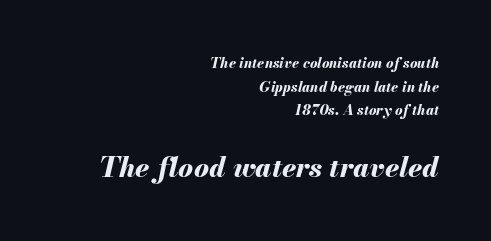
Q: Is the text bold? A: Yes.
Q: Is the text italic (slanted)? A: Yes, it leans right by about 13 degrees.
Q: Is the text underlined? A: No.
Q: How is the paragraph aligned? A: Right-aligned.
Q: Is the spacing between letters normal or unusually wide? A: Normal.
Q: Is the spacing between lines tight, normal or loose? A: Normal.
Q: Which block of text is set in a larger size, the first (top) or the second (bottom)? A: The second (bottom) one.
Q: Width (condensed, normal, or wide)? A: Normal.
Q: Stroke contrast? A: Medium.
Q: x-height? A: Small.
Q: Monospaced? A: No.
